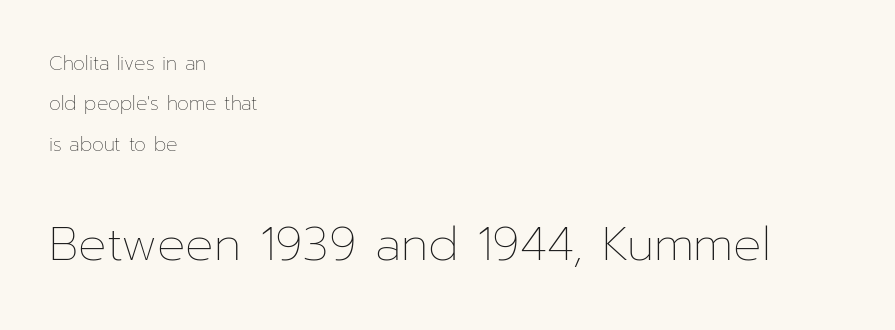
Each letter keeps its own natural width here, so spacing adapts to shape. Honestly, there is no underline to notice here at all. The letterforms sit at book weight or below. The rendering keeps characters at their native spacing.
